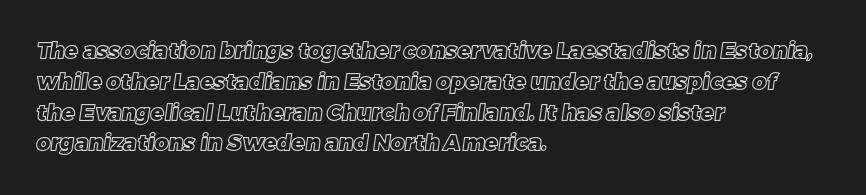
The image shows 22 px text type; set left-aligned, normal line spacing (1.4x), normal letter spacing, not underlined.
